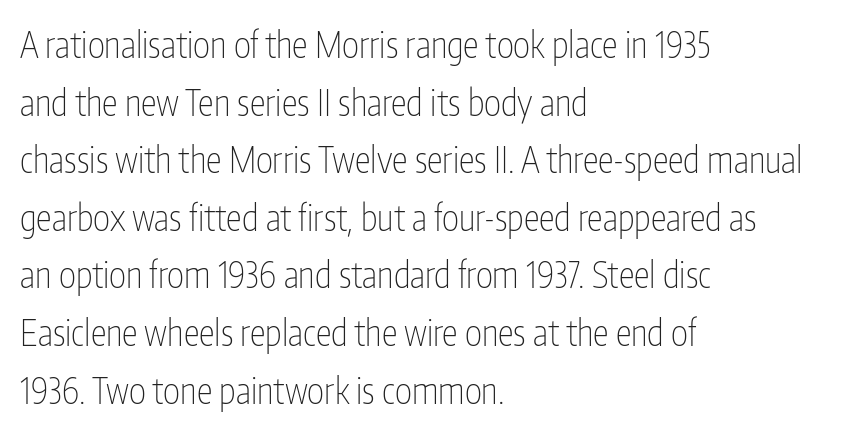
{"serif": "no", "italic": "no", "bold": "no", "weight": "thin", "width": "condensed", "stroke_contrast": "low", "x_height": "medium", "monospaced": "no", "underline": "no", "align": "left", "line_spacing": "normal", "line_spacing_ratio": 1.6, "letter_spacing": "normal", "letter_spacing_em": 0.0, "glyph_px": 36}
